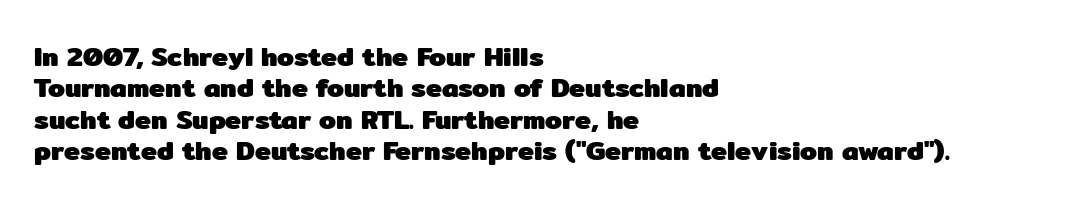
Q: Is the text bold? A: Yes.
Q: Is the text italic (slanted)? A: No, it is upright.
Q: Is the text underlined? A: No.
Q: How is the paragraph aligned? A: Left-aligned.
Q: Is the spacing between letters normal or unusually wide? A: Normal.
